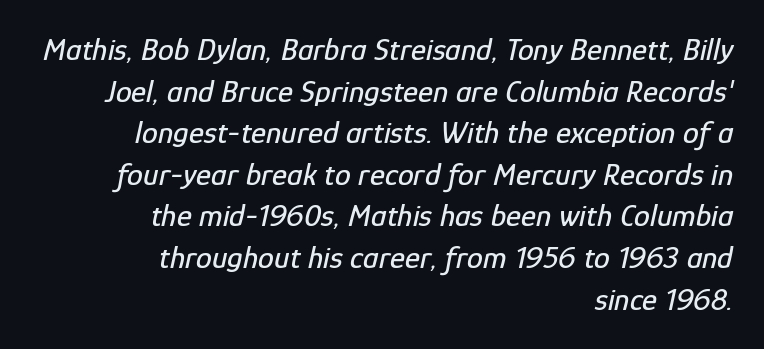
The rendering anchors every line to the right-hand side. Anything drawn beneath the words? Only blank space. Compared with typical paragraphs, the rows here are spaced about the same. This sample uses plain, unmodified letter spacing.
